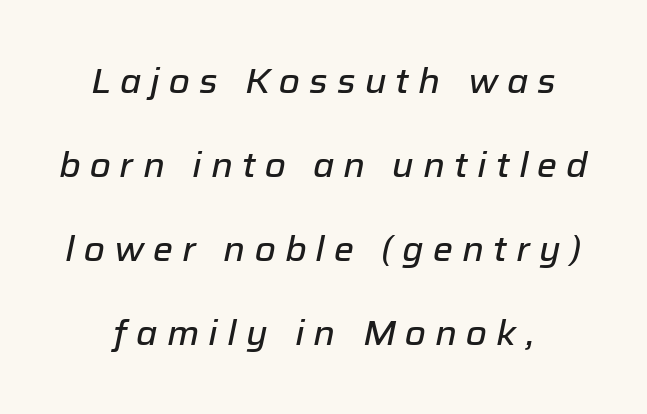
{"italic": "yes", "lean": "right", "slant_degrees": 12, "width": "normal", "stroke_contrast": "low", "x_height": "medium", "monospaced": "no", "underline": "no", "line_spacing": "loose", "line_spacing_ratio": 2.47, "letter_spacing": "wide", "letter_spacing_em": 0.27, "glyph_px": 34}
